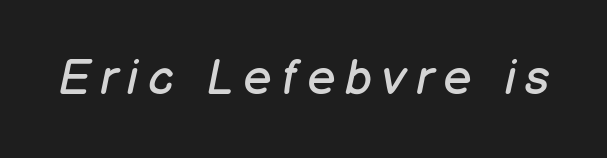
The image shows 49 px regular-weight type, italic (leaning right); set unusually wide letter spacing (+0.2 em), not underlined; low stroke contrast and a medium x-height.
